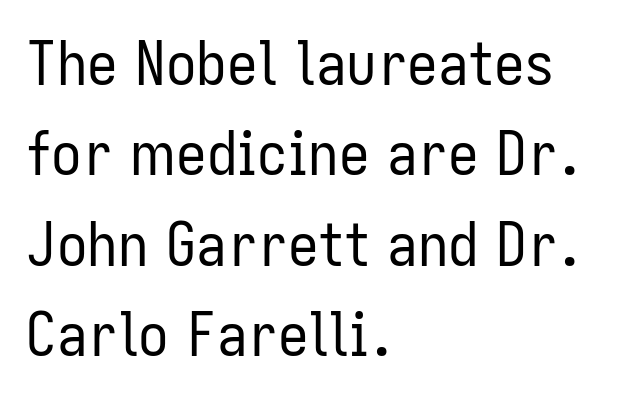
Horizontal alignment here is leftward, the default for most running prose. Between one letter and the next there's only the usual sliver of space. Underlining? Definitely not there. The cut favours lightness, reaching ordinary text weight at its darkest. Look at the bottom of the vertical strokes: they stop flat, with no serifs.
